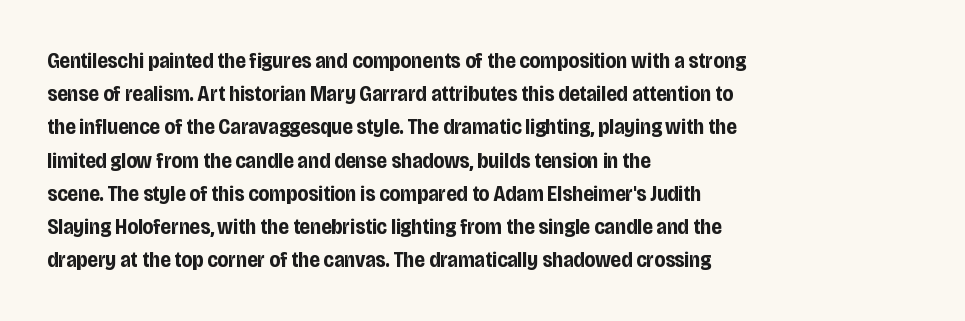
{"italic": "no", "bold": "yes", "underline": "no", "align": "left", "line_spacing": "normal", "line_spacing_ratio": 1.51, "letter_spacing": "normal", "letter_spacing_em": 0.0, "glyph_px": 22}
